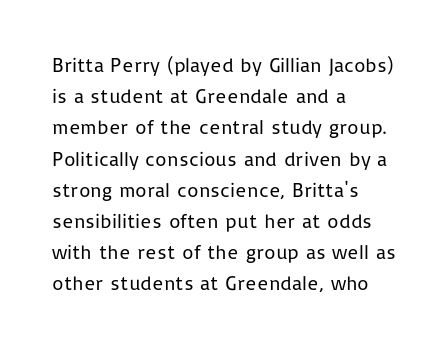
{"italic": "no", "bold": "no", "underline": "no", "align": "left", "line_spacing": "normal", "line_spacing_ratio": 1.56, "letter_spacing": "normal", "letter_spacing_em": 0.0, "glyph_px": 20}
